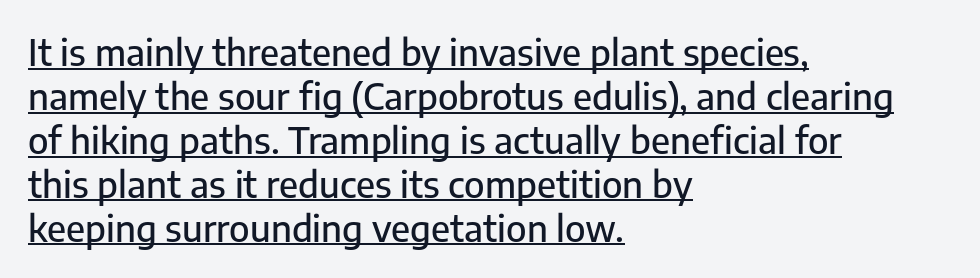
A sans-serif font was chosen for this passage. These lines are rendered in a variable-pitch font. Compared with undecorated copy, this sample adds a rule below the words. A roman cut, with each character standing at attention.
